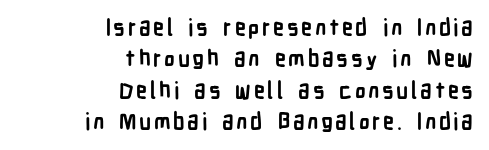
The image shows 22 px bold type, upright; set right-aligned, normal line spacing (1.43x), not underlined.
